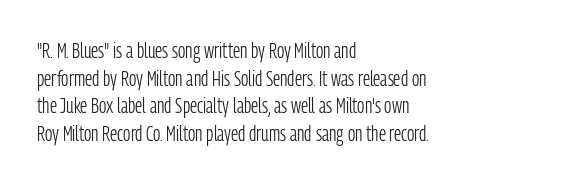
{"italic": "no", "bold": "no", "underline": "no", "align": "left", "line_spacing": "normal", "line_spacing_ratio": 1.32, "letter_spacing": "normal", "letter_spacing_em": 0.0, "glyph_px": 21}
